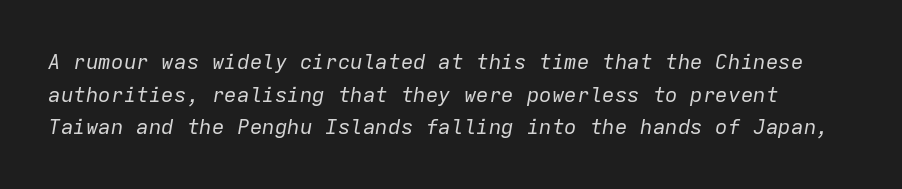
The image shows 21 px text type, italic (leaning right); set normal line spacing (1.55x), normal letter spacing, not underlined.
